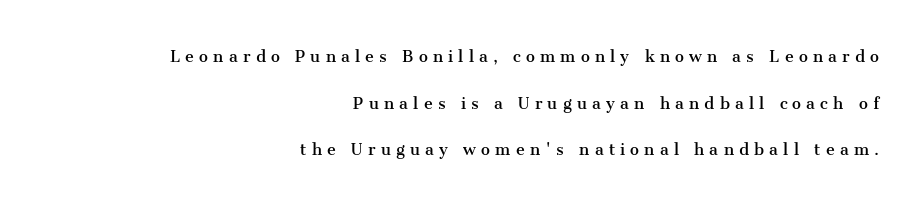
Q: Is the text bold? A: No.
Q: Is the text italic (slanted)? A: No, it is upright.
Q: Is the text underlined? A: No.
Q: How is the paragraph aligned? A: Right-aligned.
Q: Is the spacing between letters normal or unusually wide? A: Unusually wide.
Q: Is the spacing between lines tight, normal or loose? A: Loose.
